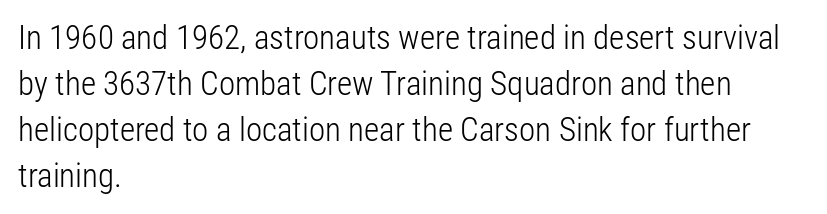
{"serif": "no", "italic": "no", "bold": "no", "weight": "light", "width": "condensed", "stroke_contrast": "low", "x_height": "medium", "monospaced": "no", "underline": "no", "align": "left", "line_spacing": "normal", "line_spacing_ratio": 1.39, "letter_spacing": "normal", "letter_spacing_em": 0.0, "glyph_px": 33}
